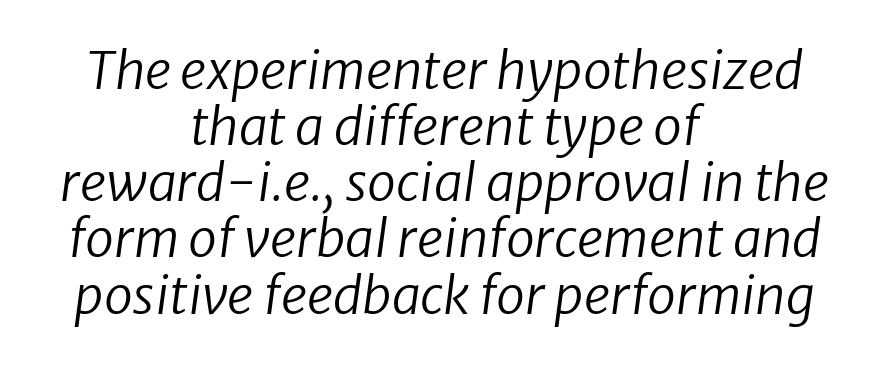
Q: Is the text bold? A: No.
Q: Is the text italic (slanted)? A: Yes, it leans right by about 8 degrees.
Q: Is the text underlined? A: No.
Q: How is the paragraph aligned? A: Centered.
Q: Is the spacing between letters normal or unusually wide? A: Normal.
Q: Is the spacing between lines tight, normal or loose? A: Tight.
Q: Width (condensed, normal, or wide)? A: Normal.
Q: Stroke contrast? A: Low.
Q: x-height? A: Medium.
Q: Monospaced? A: No.
